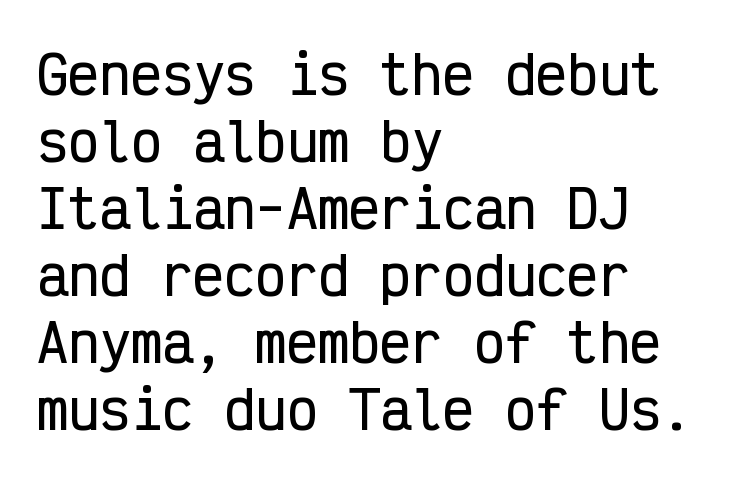
Q: Is the text italic (slanted)? A: No, it is upright.
Q: Is the typeface a serif or a sans-serif typeface? A: Sans-serif.
Q: Is the text underlined? A: No.
Q: How is the paragraph aligned? A: Left-aligned.
Q: Is the spacing between letters normal or unusually wide? A: Normal.
Q: Is the spacing between lines tight, normal or loose? A: Normal.
Q: Width (condensed, normal, or wide)? A: Condensed.
Q: Stroke contrast? A: Low.
Q: x-height? A: Medium.
Q: Monospaced? A: Yes.
